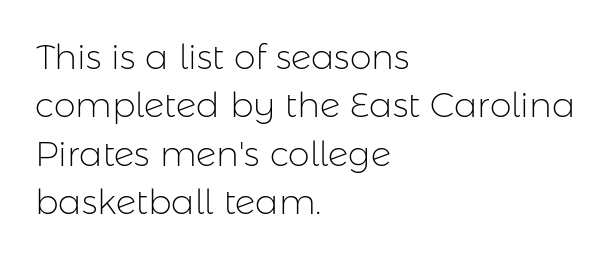
It's the straight-up-and-down kind of type. This sample has the flowing, uneven cadence of proportional lettering. The weight would be labelled regular, book, light, or lighter still. Nobody touched the tracking dial on this one.
